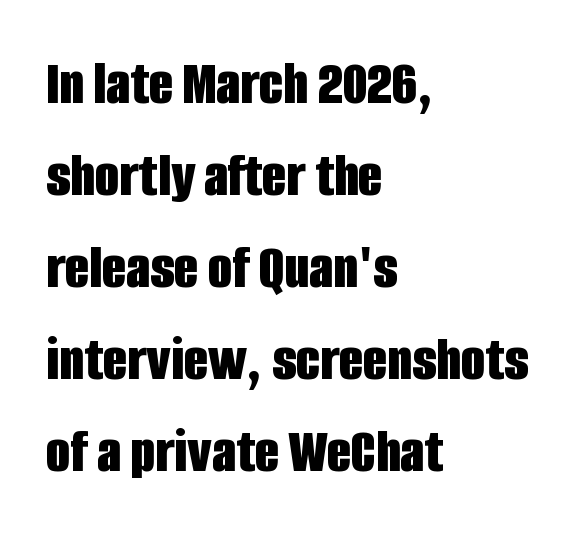
{"serif": "no", "italic": "no", "bold": "yes", "weight": "bold", "width": "condensed", "stroke_contrast": "low", "x_height": "large", "monospaced": "no", "underline": "no", "align": "left", "line_spacing": "normal", "line_spacing_ratio": 1.46, "letter_spacing": "normal", "letter_spacing_em": 0.0, "glyph_px": 63}
